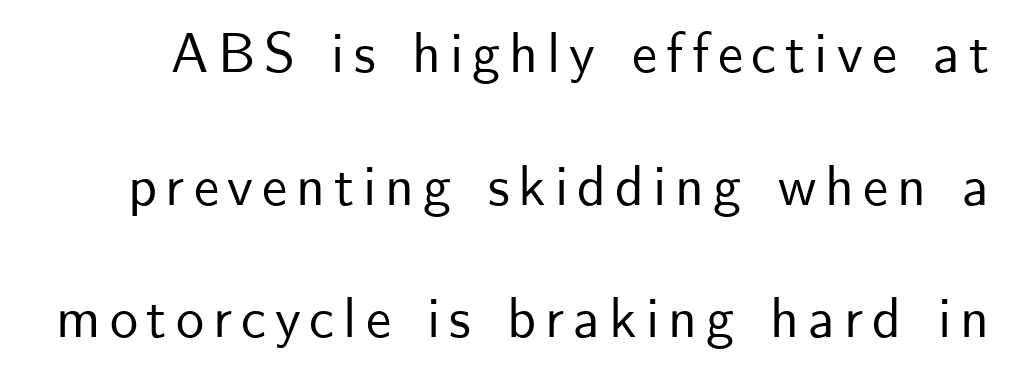
{"serif": "no", "italic": "no", "width": "normal", "stroke_contrast": "low", "x_height": "small", "monospaced": "no", "underline": "no", "line_spacing": "loose", "line_spacing_ratio": 2.37, "glyph_px": 56}
